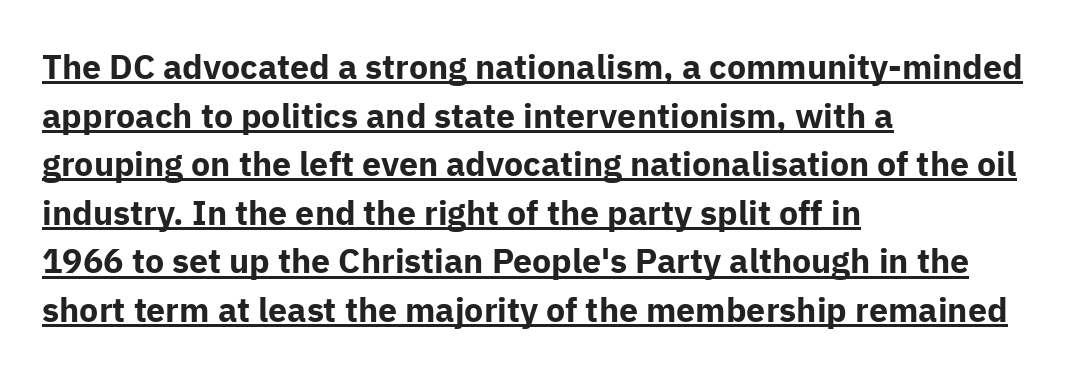
Does extra space separate the letters? No, they use regular spacing. A baseline rule has been typeset under these characters. Posture: upright roman. The passage shown stacks its lines at a standard gap.
